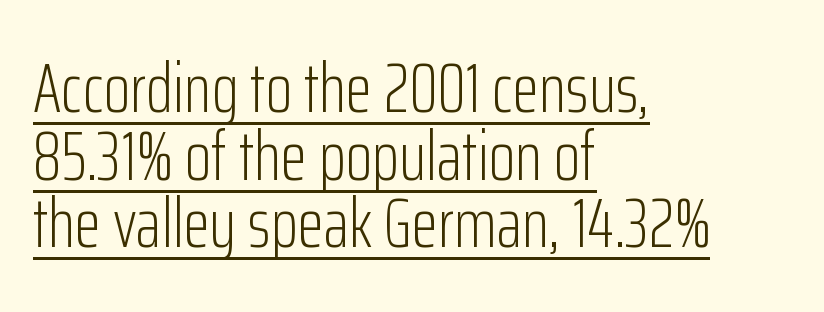
The image shows 69 px light, condensed sans-serif type, upright; set left-aligned, tight line spacing (0.98x), normal letter spacing, underlined; low stroke contrast and a medium x-height.
